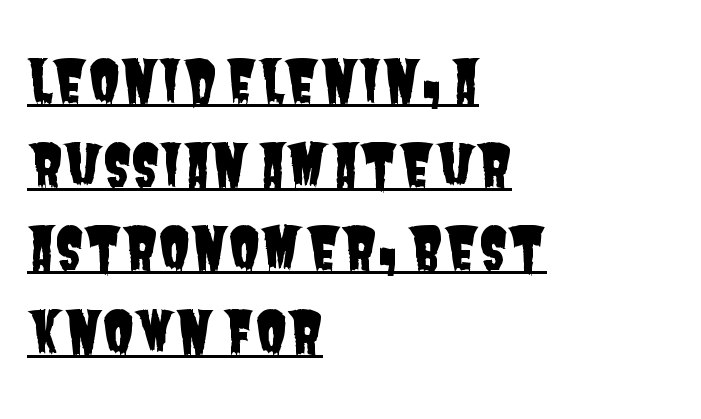
Classification — sans serif. Note the varied advance widths — an 'i' is clearly narrower than an 'm'. In designer terms, the underline attribute is active on this setting. These lines are set flush left with a ragged right edge. This sample uses plain, unmodified letter spacing.
